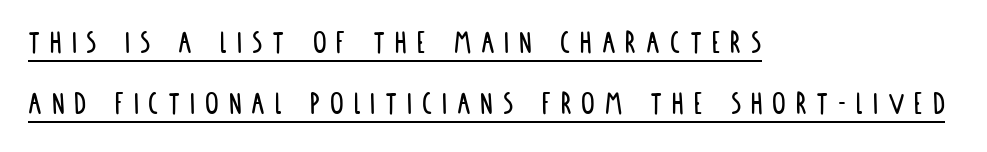
Unlike italic type, these characters show no tilt at all. Horizontal alignment here is leftward, the default for most running prose. Underline: present. The horizontal fit of the characters is loose and conspicuously gappy. The designer went with a sans here, leaving each stem footless. These lines are rendered in a variable-pitch font.
